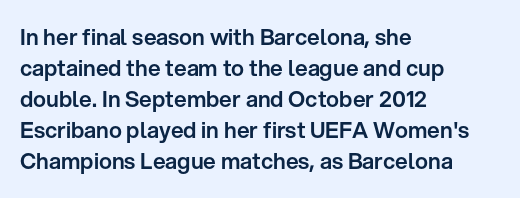
No italicization has been applied; the sample stays upright. The text block is weighted toward the left margin, trailing off unevenly rightward. Each row of text sits above clean, open space. Leading matches the norm, producing a regular column. Nobody touched the tracking dial on this one.
